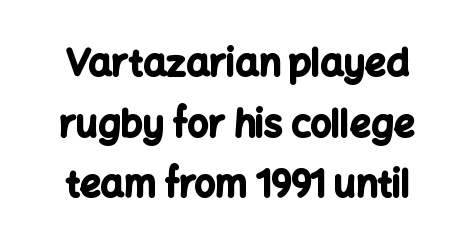
{"serif": "no", "italic": "no", "bold": "yes", "weight": "bold", "width": "normal", "stroke_contrast": "low", "x_height": "medium", "monospaced": "no", "underline": "no", "align": "center", "line_spacing": "normal", "line_spacing_ratio": 1.64, "letter_spacing": "normal", "letter_spacing_em": 0.0, "glyph_px": 37}
